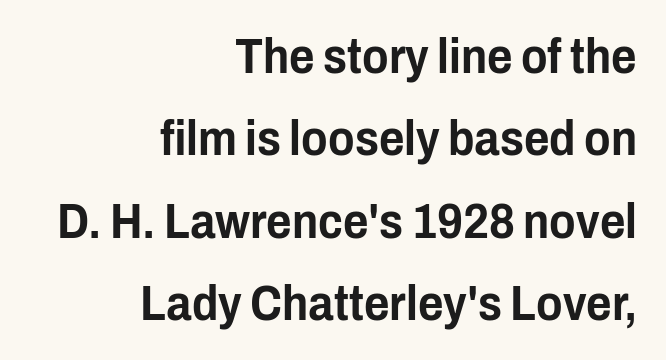
The image shows 49 px condensed sans-serif type, upright; set right-aligned, normal line spacing (1.68x), normal letter spacing, not underlined; low stroke contrast and a medium x-height.
